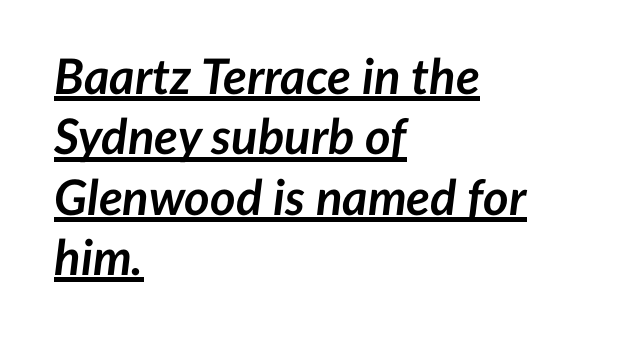
The image shows 49 px semibold type, italic (leaning right); set left-aligned, line spacing 1.23x, normal letter spacing, underlined; low stroke contrast and a medium x-height.
